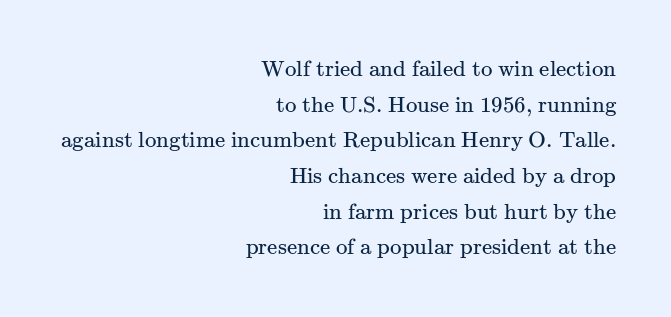
Q: Is the text bold? A: No.
Q: Is the text italic (slanted)? A: No, it is upright.
Q: Is the text underlined? A: No.
Q: How is the paragraph aligned? A: Right-aligned.
Q: Is the spacing between letters normal or unusually wide? A: Normal.
Q: Is the spacing between lines tight, normal or loose? A: Normal.
